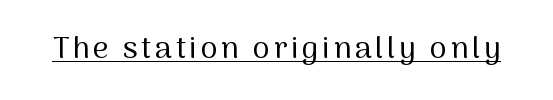
{"serif": "no", "italic": "no", "bold": "no", "weight": "regular", "width": "normal", "stroke_contrast": "medium", "x_height": "medium", "monospaced": "no", "underline": "yes", "glyph_px": 31}
